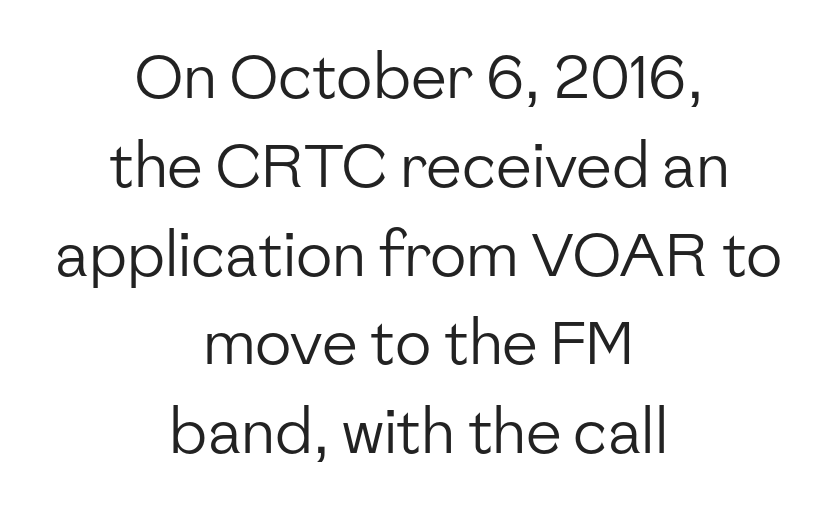
The image shows 60 px regular-weight sans-serif type, upright; set centered, normal line spacing (1.48x), normal letter spacing, not underlined; low stroke contrast and a medium x-height.
